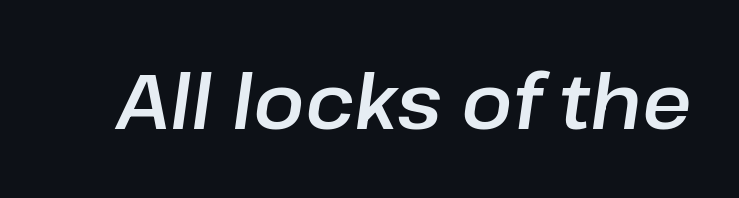
Q: Is the text italic (slanted)? A: Yes, it leans right by about 8 degrees.
Q: Is the text underlined? A: No.
Q: Is the spacing between letters normal or unusually wide? A: Normal.
Q: Width (condensed, normal, or wide)? A: Normal.
Q: Stroke contrast? A: Low.
Q: x-height? A: Medium.
Q: Monospaced? A: No.
